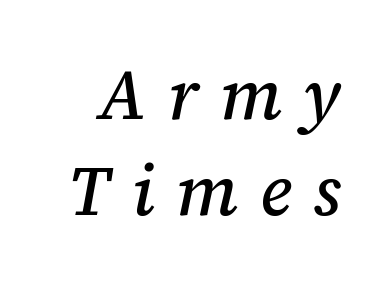
The image shows 70 px serif type, italic (leaning right); set normal line spacing (1.37x), unusually wide letter spacing (+0.31 em), not underlined; medium stroke contrast and a medium x-height.
